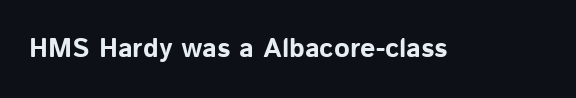
What stands out about the letter spacing? Nothing — it is the standard amount. No italicization has been applied; the sample stays upright. The gap between lines stays unmarked. Thick stems and heavy bowls — unmistakably bold.
